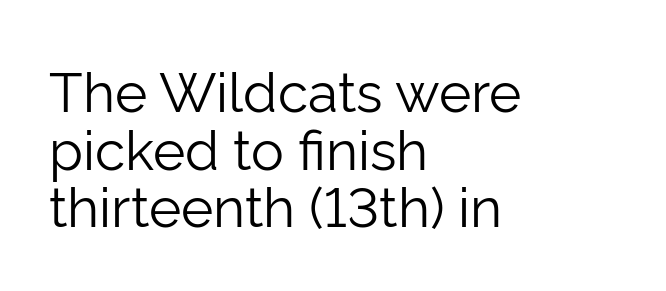
The image shows 55 px light sans-serif type, upright; set left-aligned, tight line spacing (1.05x), normal letter spacing, not underlined; low stroke contrast and a medium x-height.
